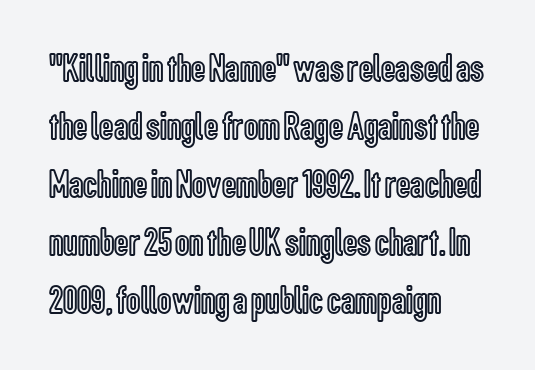
Q: Is the text italic (slanted)? A: No, it is upright.
Q: Is the text underlined? A: No.
Q: How is the paragraph aligned? A: Left-aligned.
Q: Is the spacing between letters normal or unusually wide? A: Normal.
Q: Is the spacing between lines tight, normal or loose? A: Normal.
Q: Width (condensed, normal, or wide)? A: Condensed.
Q: x-height? A: Medium.
Q: Monospaced? A: No.
